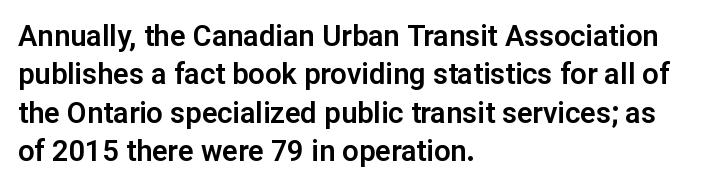
Baseline-to-baseline distance is the conventional proportion of letter height. This sample is left-justified, so line endings fall wherever the words run out. The face used here is proportionally spaced, like ordinary book or web type. Has an underline been added? It has not. In terms of letterform style, serifs are entirely absent. Style check: upright.
